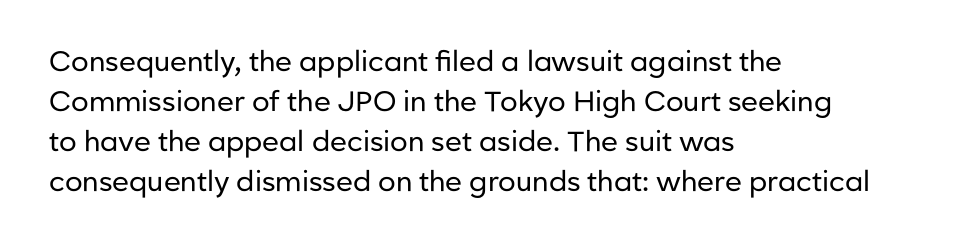
Typographically, this falls in the sans-serif category. Default kerning and tracking; the words read as compact shapes. Do the characters align in a grid? No, the font is proportional. Italic? Not at all — the glyphs are vertical. The cut favours lightness, reaching ordinary text weight at its darkest. Vertical spacing — default.
